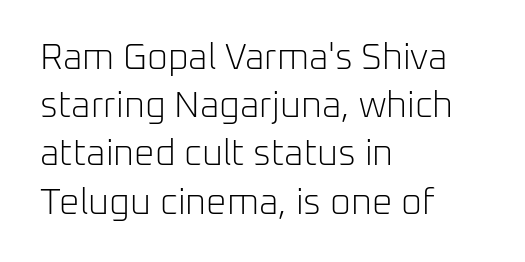
The image shows 36 px light sans-serif type, upright; set left-aligned, normal line spacing (1.34x), normal letter spacing, not underlined; low stroke contrast and a medium x-height.
